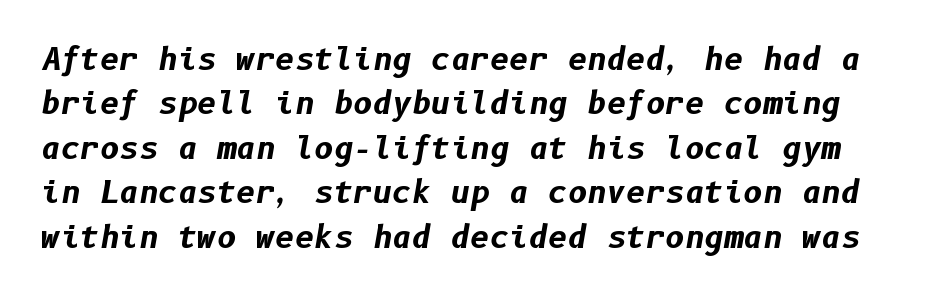
Q: Is the text bold? A: Yes.
Q: Is the text italic (slanted)? A: Yes, it leans right by about 10 degrees.
Q: Is the text underlined? A: No.
Q: Is the spacing between letters normal or unusually wide? A: Normal.
Q: Is the spacing between lines tight, normal or loose? A: Normal.
Q: Width (condensed, normal, or wide)? A: Normal.
Q: Stroke contrast? A: Low.
Q: x-height? A: Medium.
